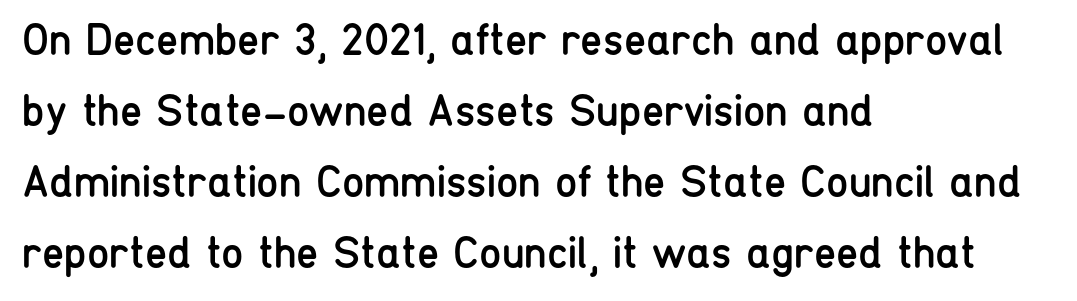
The image shows 45 px regular-weight, condensed sans-serif type, upright; set left-aligned, normal line spacing (1.58x), normal letter spacing, not underlined; low stroke contrast and a medium x-height.
